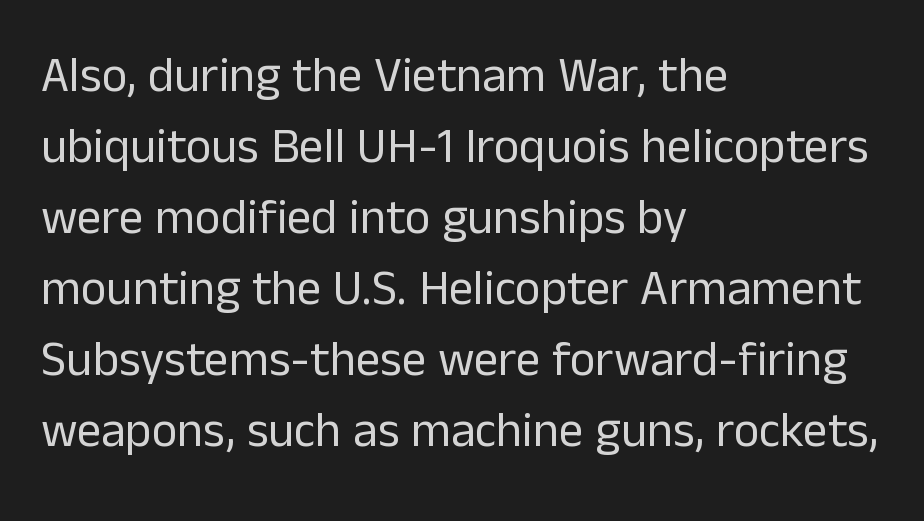
Students, observe: this is what conventionally led text looks like. Default kerning and tracking; the words read as compact shapes. A student would call this left alignment; a typographer would say flush left, rag right. Notice how the stems are strictly vertical — no italics here.
